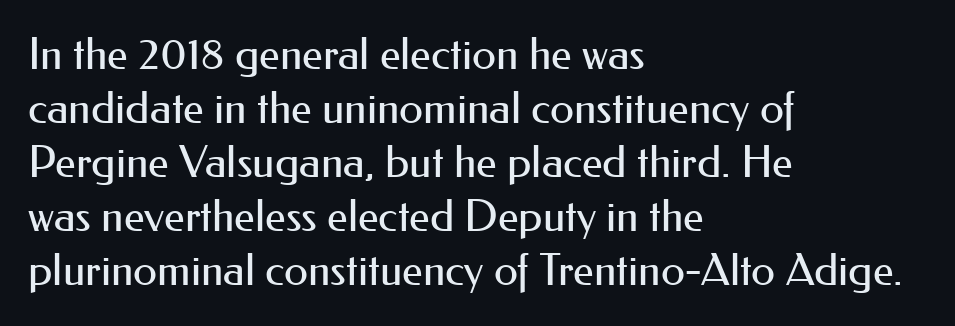
Q: Is the text bold? A: No.
Q: Is the text italic (slanted)? A: No, it is upright.
Q: Is the typeface a serif or a sans-serif typeface? A: Sans-serif.
Q: Is the text underlined? A: No.
Q: How is the paragraph aligned? A: Left-aligned.
Q: Is the spacing between letters normal or unusually wide? A: Normal.
Q: Width (condensed, normal, or wide)? A: Normal.
Q: Stroke contrast? A: Medium.
Q: x-height? A: Small.
Q: Monospaced? A: No.
